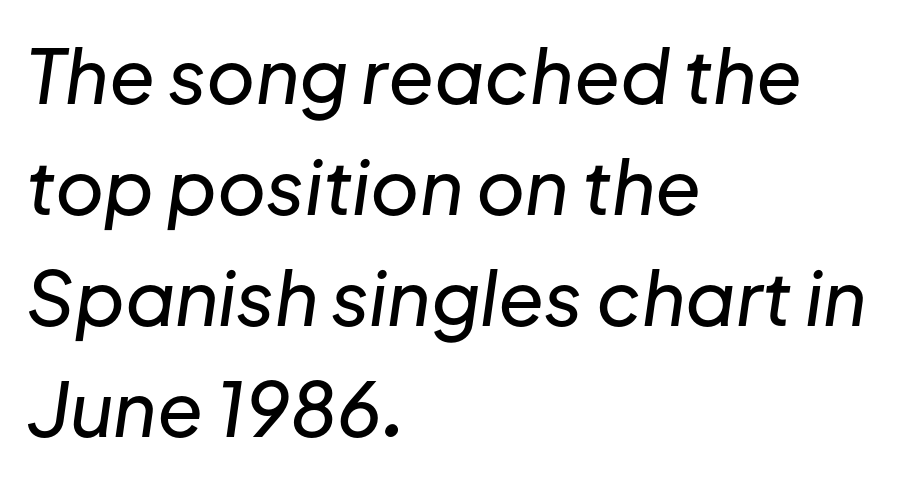
The baseline area is clear. Regular leading. Alignment: flush left. Looks like regular typesetting: each glyph gets only the width it needs.
